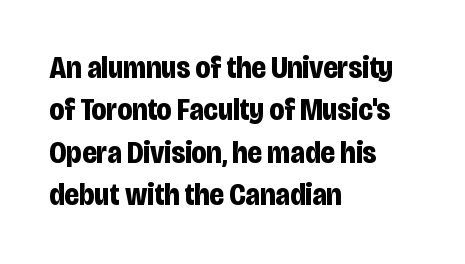
Alignment: flush left. No feet cap the strokes, marking this as sans-serif type. The specimen omits any rule beneath the text block's lines. Spacing verdict: proportional, widths tailored to each character. Tracking value appears to be zero — textbook default spacing.
